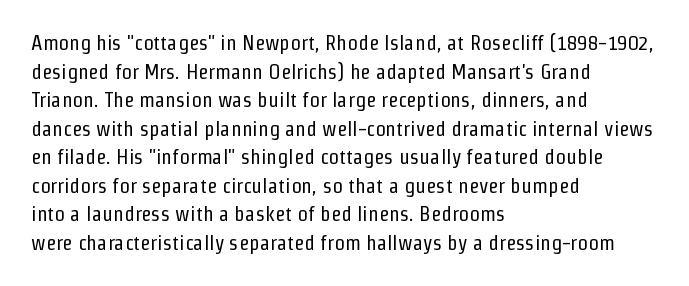
{"italic": "no", "bold": "no", "underline": "no", "align": "left", "line_spacing": "normal", "line_spacing_ratio": 1.36, "letter_spacing": "normal", "letter_spacing_em": 0.0, "glyph_px": 21}
